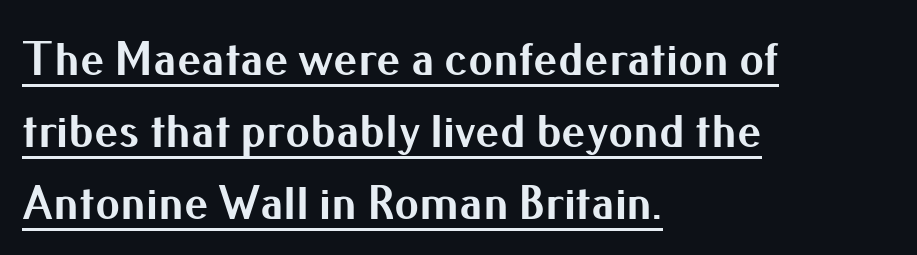
{"serif": "no", "italic": "no", "bold": "yes", "weight": "bold", "width": "normal", "stroke_contrast": "medium", "x_height": "small", "monospaced": "no", "underline": "yes", "align": "left", "line_spacing": "normal", "line_spacing_ratio": 1.47, "letter_spacing": "normal", "letter_spacing_em": 0.0, "glyph_px": 49}
